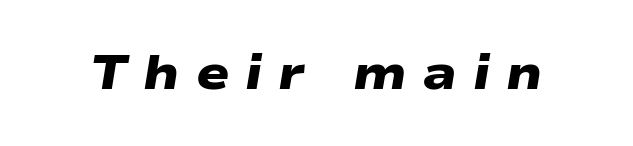
The image shows 49 px heavy, wide sans-serif type; set unusually wide letter spacing (+0.32 em), not underlined; low stroke contrast and a medium x-height.
